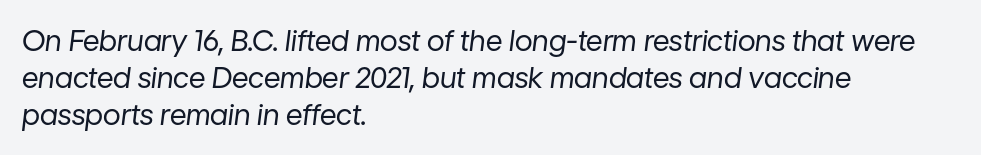
Line spacing here is normal. The compositor pushed each line to the left boundary. Spacing verdict: proportional, widths tailored to each character. It's the slanting kind of type.
